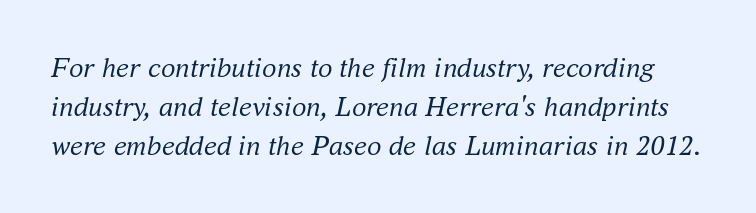
The image shows 29 px regular-weight serif type, italic (leaning right); set normal line spacing (1.34x), normal letter spacing, not underlined; medium stroke contrast and a small x-height.
